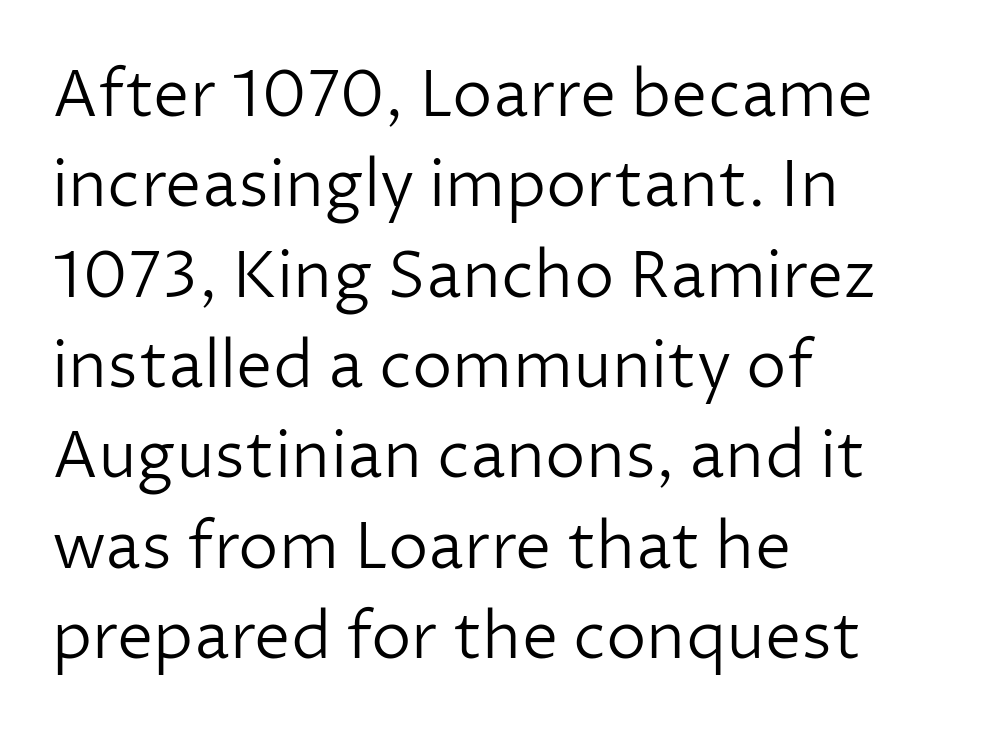
Q: Is the text bold? A: No.
Q: Is the text italic (slanted)? A: No, it is upright.
Q: Is the typeface a serif or a sans-serif typeface? A: Sans-serif.
Q: Is the text underlined? A: No.
Q: How is the paragraph aligned? A: Left-aligned.
Q: Is the spacing between letters normal or unusually wide? A: Normal.
Q: Is the spacing between lines tight, normal or loose? A: Normal.
Q: Width (condensed, normal, or wide)? A: Normal.
Q: Stroke contrast? A: Low.
Q: x-height? A: Medium.
Q: Monospaced? A: No.
